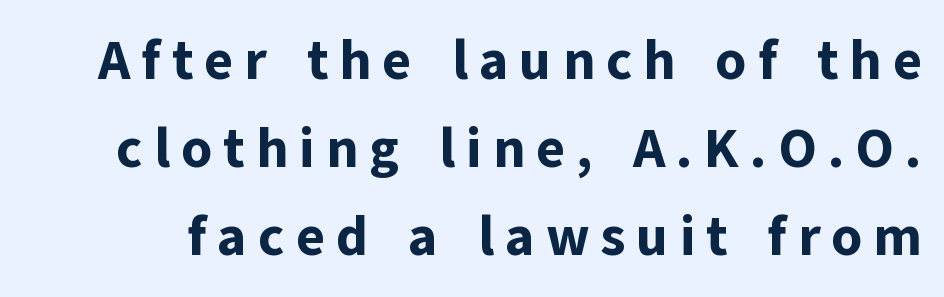
Q: Is the text bold? A: Yes.
Q: Is the text italic (slanted)? A: No, it is upright.
Q: Is the typeface a serif or a sans-serif typeface? A: Sans-serif.
Q: Is the text underlined? A: No.
Q: Is the spacing between letters normal or unusually wide? A: Unusually wide.
Q: Is the spacing between lines tight, normal or loose? A: Normal.
Q: Width (condensed, normal, or wide)? A: Normal.
Q: Stroke contrast? A: Low.
Q: x-height? A: Medium.
Q: Monospaced? A: No.
